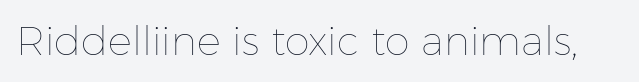
The image shows 40 px thin type, upright; set normal letter spacing, not underlined; low stroke contrast and a medium x-height.
